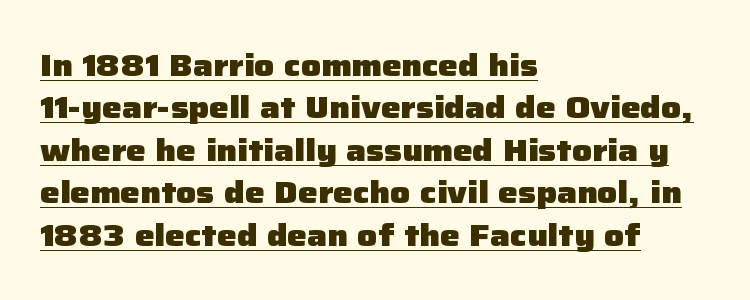
Q: Is the text bold? A: Yes.
Q: Is the text italic (slanted)? A: No, it is upright.
Q: Is the typeface a serif or a sans-serif typeface? A: Sans-serif.
Q: Is the text underlined? A: Yes.
Q: How is the paragraph aligned? A: Left-aligned.
Q: Is the spacing between letters normal or unusually wide? A: Normal.
Q: Is the spacing between lines tight, normal or loose? A: Normal.
Q: Width (condensed, normal, or wide)? A: Normal.
Q: Stroke contrast? A: Low.
Q: x-height? A: Medium.
Q: Monospaced? A: No.
